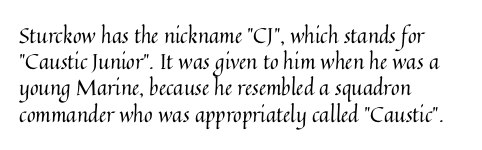
Does extra space separate the letters? No, they use regular spacing. Layout note: lines flush left. The area under the type is left untouched. This reads as an unemphasized weight, regular at the heaviest. Vertical spacing — default.
